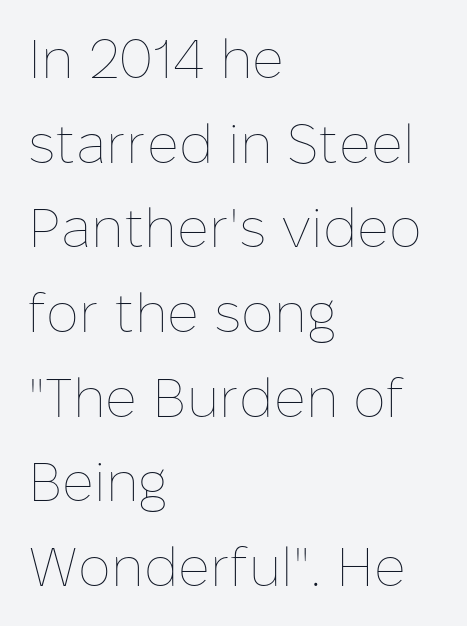
{"italic": "no", "bold": "no", "weight": "thin", "width": "normal", "stroke_contrast": "low", "x_height": "medium", "monospaced": "no", "underline": "no", "align": "left", "line_spacing": "normal", "line_spacing_ratio": 1.54, "letter_spacing": "normal", "letter_spacing_em": 0.0, "glyph_px": 55}
